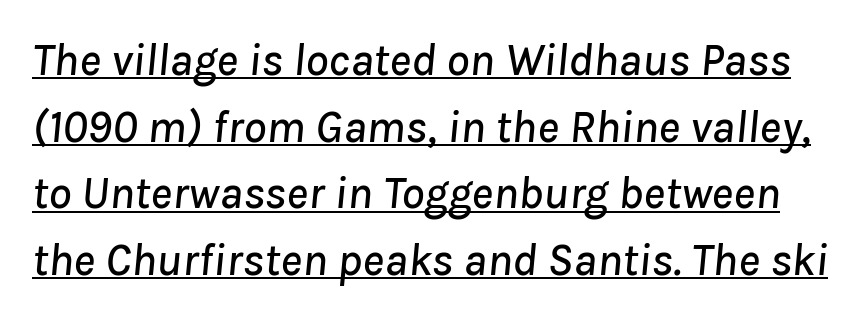
{"italic": "yes", "lean": "right", "slant_degrees": 8, "width": "normal", "stroke_contrast": "low", "x_height": "medium", "monospaced": "no", "underline": "yes", "line_spacing": "normal", "line_spacing_ratio": 1.45, "letter_spacing": "normal", "letter_spacing_em": 0.0, "glyph_px": 46}
